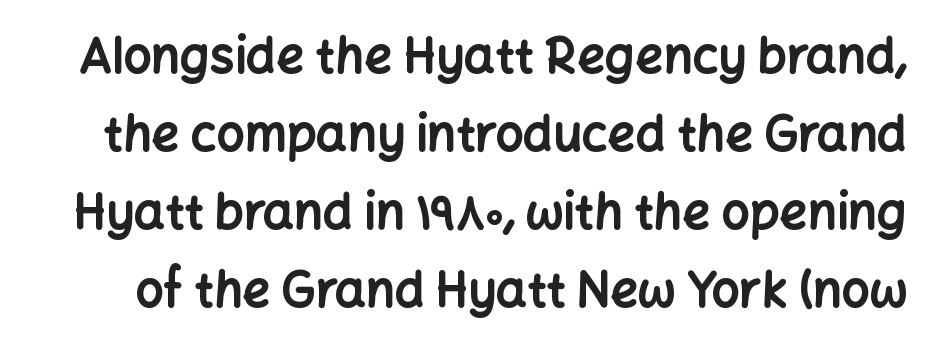
Has an underline been added? It has not. This is sans-serif lettering, the kind often seen on screens and signage. Compared with typical paragraphs, the rows here are spaced about the same. Here the designer chose a conventional face with non-uniform glyph widths. A full-strength bold gives these letters their thick strokes.
